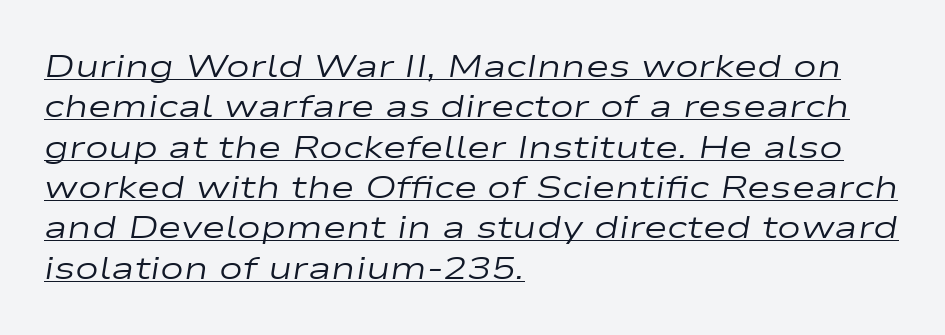
Q: Is the text bold? A: No.
Q: Is the text italic (slanted)? A: Yes, it leans right by about 9 degrees.
Q: Is the text underlined? A: Yes.
Q: How is the paragraph aligned? A: Left-aligned.
Q: Is the spacing between letters normal or unusually wide? A: Normal.
Q: Is the spacing between lines tight, normal or loose? A: Normal.
Q: Width (condensed, normal, or wide)? A: Wide.
Q: Stroke contrast? A: Low.
Q: x-height? A: Medium.
Q: Monospaced? A: No.
